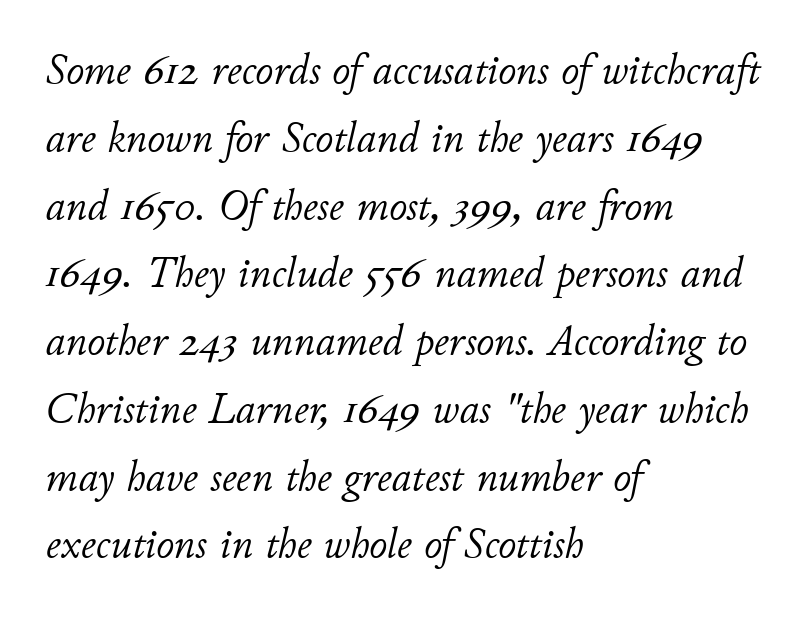
Q: Is the text bold? A: No.
Q: Is the text italic (slanted)? A: Yes, it leans right by about 11 degrees.
Q: Is the text underlined? A: No.
Q: How is the paragraph aligned? A: Left-aligned.
Q: Is the spacing between letters normal or unusually wide? A: Normal.
Q: Is the spacing between lines tight, normal or loose? A: Normal.
Q: Width (condensed, normal, or wide)? A: Normal.
Q: Stroke contrast? A: Low.
Q: x-height? A: Small.
Q: Monospaced? A: No.
